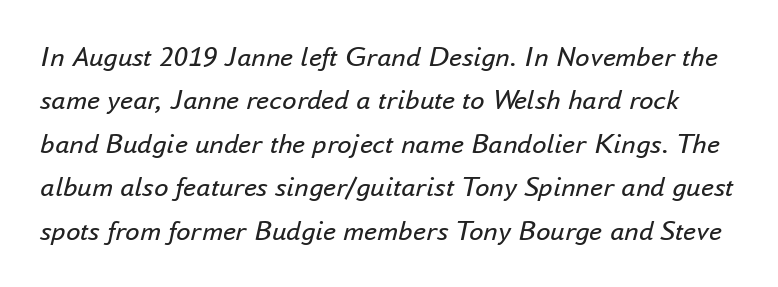
{"italic": "yes", "lean": "right", "slant_degrees": 16, "bold": "no", "weight": "regular", "width": "normal", "stroke_contrast": "low", "x_height": "small", "monospaced": "no", "underline": "no", "line_spacing": "normal", "line_spacing_ratio": 1.5, "letter_spacing": "normal", "letter_spacing_em": 0.0, "glyph_px": 29}
